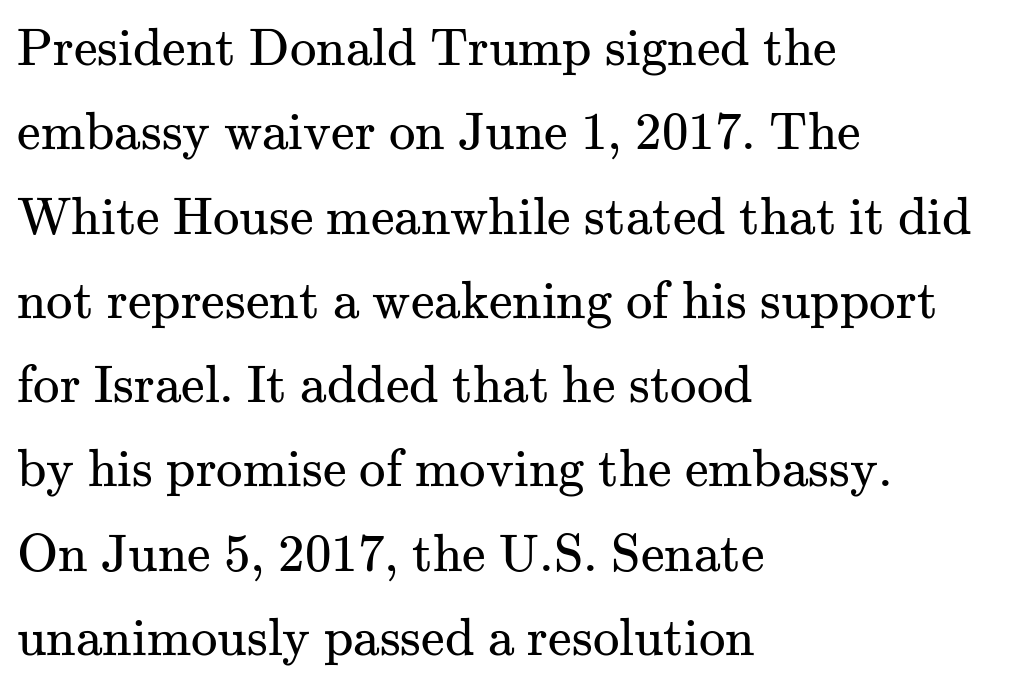
{"serif": "yes", "italic": "no", "bold": "no", "weight": "regular", "width": "normal", "stroke_contrast": "medium", "x_height": "small", "monospaced": "no", "underline": "no", "align": "left", "line_spacing": "normal", "line_spacing_ratio": 1.59, "letter_spacing": "normal", "letter_spacing_em": 0.0, "glyph_px": 53}
